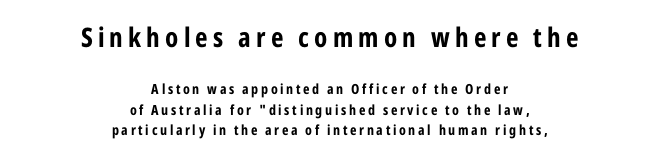
Q: Is the text bold? A: Yes.
Q: Is the text italic (slanted)? A: No, it is upright.
Q: Is the text underlined? A: No.
Q: How is the paragraph aligned? A: Centered.
Q: Is the spacing between lines tight, normal or loose? A: Normal.
Q: Which block of text is set in a larger size, the first (top) or the second (bottom)? A: The first (top) one.
